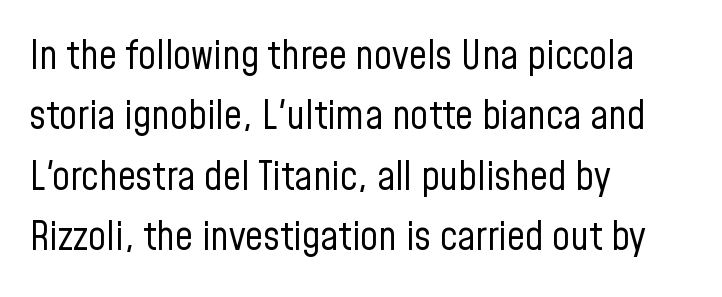
The image shows 40 px regular-weight, condensed sans-serif type, upright; set left-aligned, normal line spacing (1.51x), normal letter spacing, not underlined; low stroke contrast and a medium x-height.
